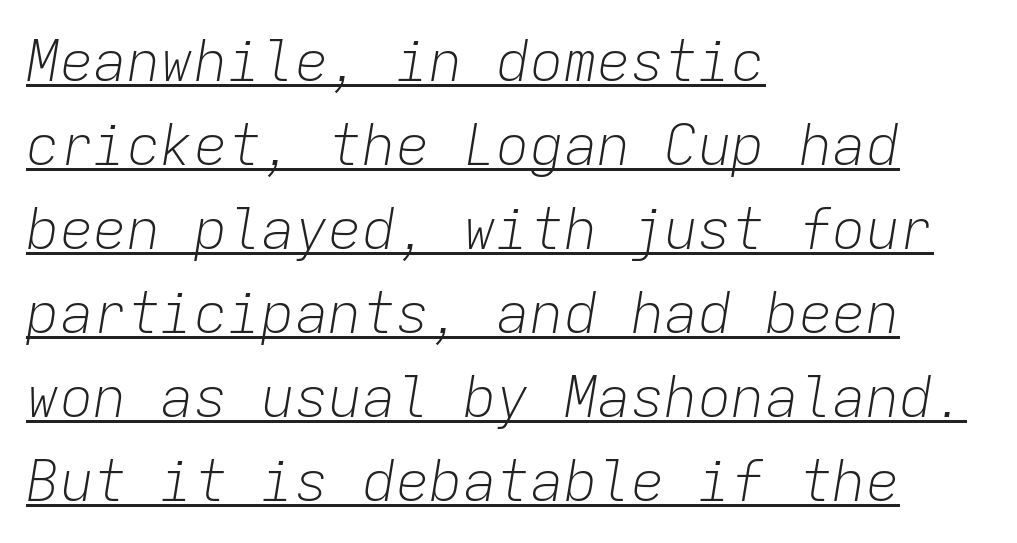
{"italic": "yes", "lean": "right", "slant_degrees": 9, "bold": "no", "weight": "light", "width": "normal", "stroke_contrast": "low", "x_height": "medium", "monospaced": "yes", "underline": "yes", "align": "left", "line_spacing": "normal", "line_spacing_ratio": 1.5, "letter_spacing": "normal", "letter_spacing_em": 0.0, "glyph_px": 56}
